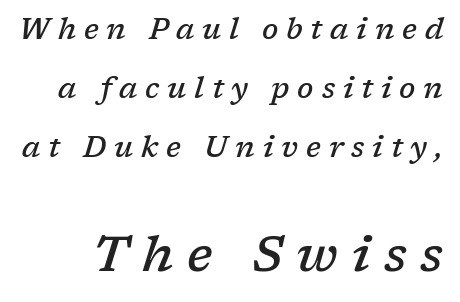
Between these two stacked blocks, the lower one wins on size. Look at the stroke-to-counter ratio: somewhat heavy, a semibold. The gaps between neighbouring characters are conspicuously large. Proportional: the letters do not fall into vertical columns. Just letters on the line, the space beneath them empty. Horizontal bands of white between lines are thick stripes.
